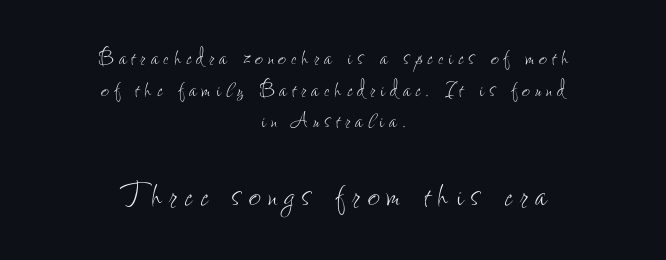
{"bold": "no", "weight": "thin", "width": "condensed", "stroke_contrast": "low", "x_height": "small", "monospaced": "no", "underline": "no", "align": "center", "line_spacing": "tight", "line_spacing_ratio": 1.13, "larger_block": "second", "size_ratio": 1.5, "glyph_px": 42}
